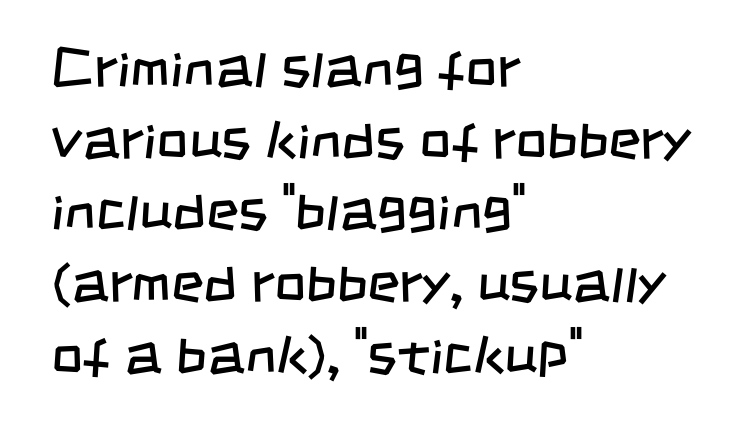
{"serif": "no", "bold": "no", "weight": "regular", "width": "condensed", "stroke_contrast": "low", "x_height": "large", "monospaced": "no", "underline": "no", "align": "left", "line_spacing": "normal", "line_spacing_ratio": 1.28, "letter_spacing": "normal", "letter_spacing_em": 0.0, "glyph_px": 56}
